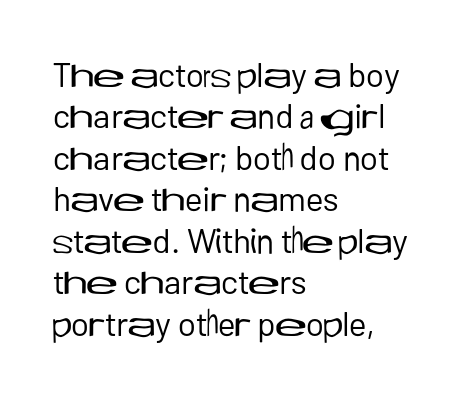
Q: Is the text bold? A: No.
Q: Is the text italic (slanted)? A: No, it is upright.
Q: Is the typeface a serif or a sans-serif typeface? A: Sans-serif.
Q: Is the text underlined? A: No.
Q: How is the paragraph aligned? A: Left-aligned.
Q: Is the spacing between letters normal or unusually wide? A: Normal.
Q: Width (condensed, normal, or wide)? A: Normal.
Q: Stroke contrast? A: Low.
Q: x-height? A: Medium.
Q: Monospaced? A: No.
